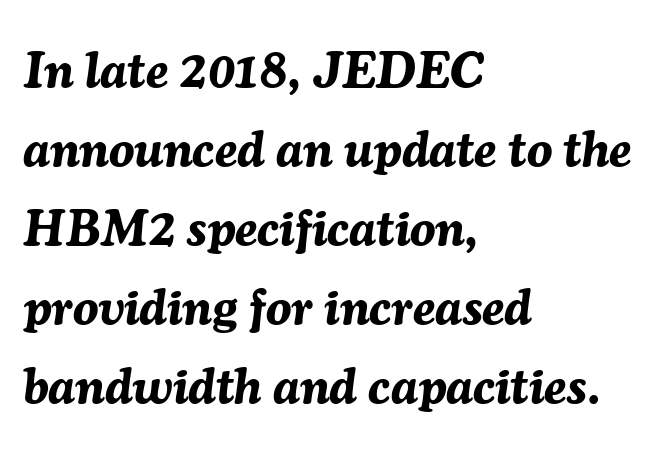
Q: Is the text bold? A: Yes.
Q: Is the text italic (slanted)? A: Yes, it leans right by about 7 degrees.
Q: Is the text underlined? A: No.
Q: How is the paragraph aligned? A: Left-aligned.
Q: Is the spacing between letters normal or unusually wide? A: Normal.
Q: Is the spacing between lines tight, normal or loose? A: Normal.
Q: Width (condensed, normal, or wide)? A: Normal.
Q: Stroke contrast? A: Medium.
Q: x-height? A: Medium.
Q: Monospaced? A: No.
